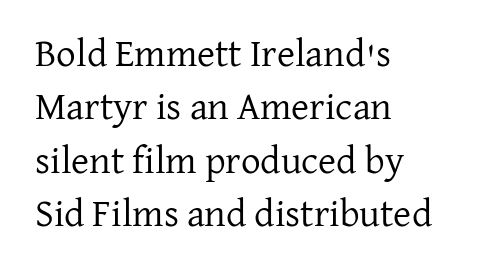
The image shows 39 px regular-weight serif type, upright; set left-aligned, normal line spacing (1.37x), normal letter spacing, not underlined; low stroke contrast and a medium x-height.
